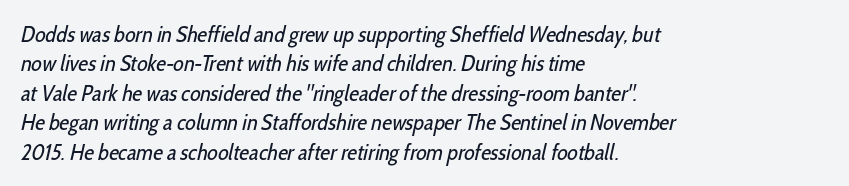
The rendering uses a moderate line-height, typical for paragraphs. Nothing heavy about these letters — not bold at all. In CSS terms this would be text-align: left. No extra tracking has been applied to these lines.
